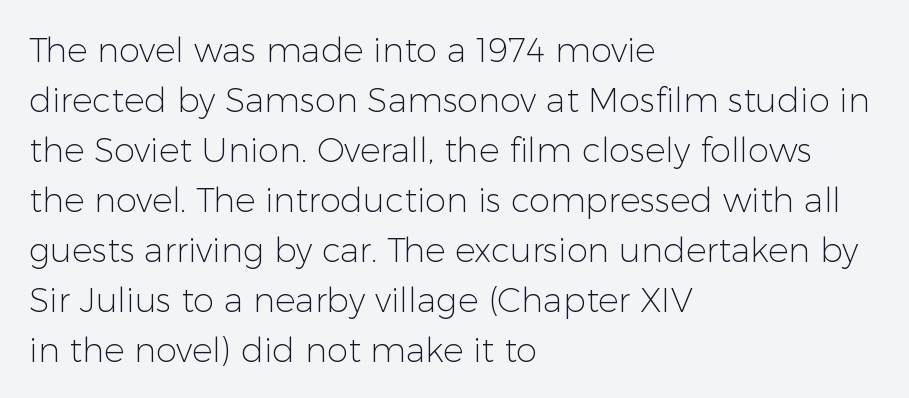
{"serif": "no", "italic": "no", "bold": "no", "weight": "light", "width": "normal", "stroke_contrast": "low", "x_height": "medium", "monospaced": "no", "underline": "no", "align": "left", "line_spacing": "normal", "line_spacing_ratio": 1.47, "letter_spacing": "normal", "letter_spacing_em": 0.0, "glyph_px": 34}
